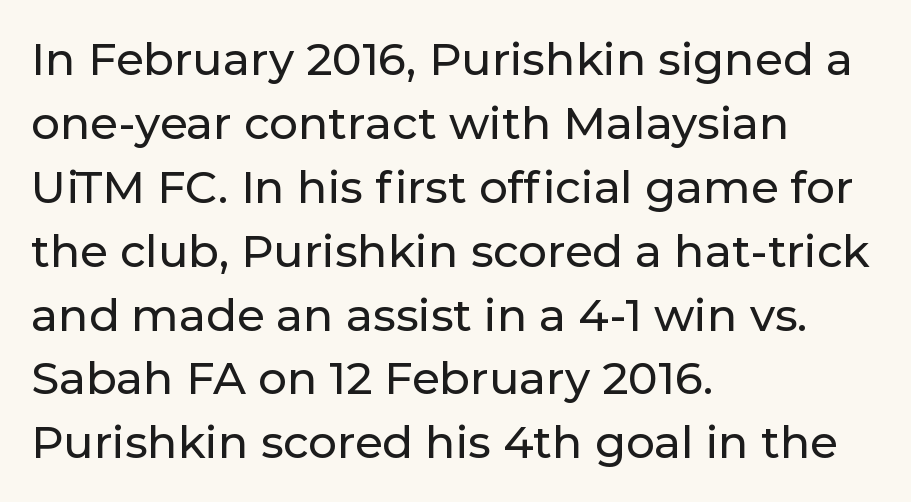
Q: Is the text italic (slanted)? A: No, it is upright.
Q: Is the typeface a serif or a sans-serif typeface? A: Sans-serif.
Q: Is the text underlined? A: No.
Q: How is the paragraph aligned? A: Left-aligned.
Q: Is the spacing between letters normal or unusually wide? A: Normal.
Q: Is the spacing between lines tight, normal or loose? A: Normal.
Q: Width (condensed, normal, or wide)? A: Normal.
Q: Stroke contrast? A: Low.
Q: x-height? A: Medium.
Q: Monospaced? A: No.
